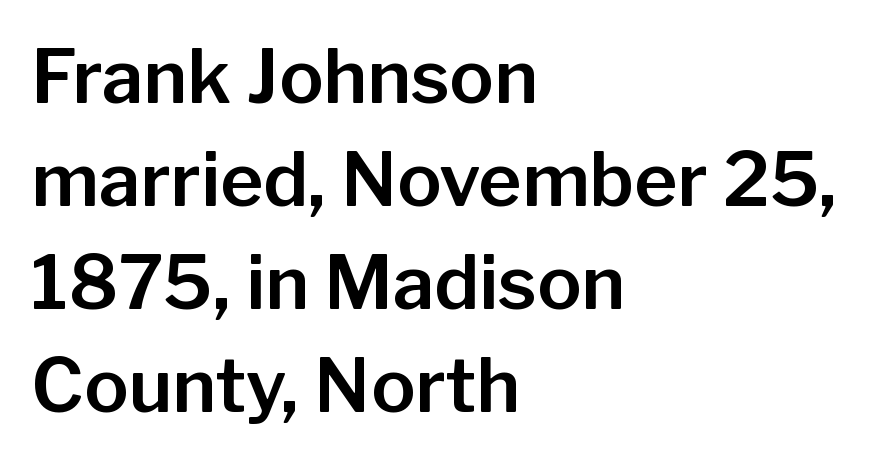
{"serif": "no", "italic": "no", "width": "normal", "stroke_contrast": "low", "x_height": "medium", "monospaced": "no", "underline": "no", "align": "left", "line_spacing": "normal", "line_spacing_ratio": 1.39, "letter_spacing": "normal", "letter_spacing_em": 0.0, "glyph_px": 74}
